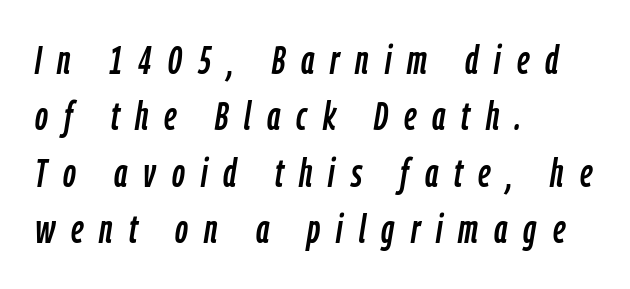
Q: Is the text italic (slanted)? A: Yes, it leans right by about 9 degrees.
Q: Is the text underlined? A: No.
Q: How is the paragraph aligned? A: Left-aligned.
Q: Is the spacing between letters normal or unusually wide? A: Unusually wide.
Q: Is the spacing between lines tight, normal or loose? A: Normal.
Q: Width (condensed, normal, or wide)? A: Condensed.
Q: Stroke contrast? A: Low.
Q: x-height? A: Medium.
Q: Monospaced? A: No.
